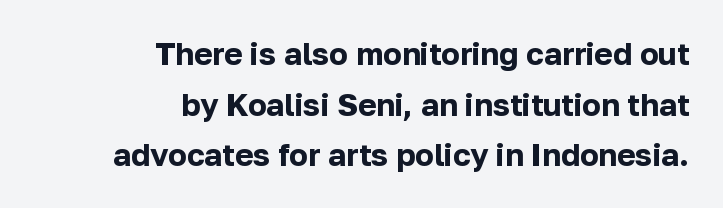
Q: Is the text bold? A: Yes.
Q: Is the text italic (slanted)? A: No, it is upright.
Q: Is the typeface a serif or a sans-serif typeface? A: Sans-serif.
Q: Is the text underlined? A: No.
Q: How is the paragraph aligned? A: Right-aligned.
Q: Is the spacing between letters normal or unusually wide? A: Normal.
Q: Is the spacing between lines tight, normal or loose? A: Normal.
Q: Width (condensed, normal, or wide)? A: Normal.
Q: Stroke contrast? A: Low.
Q: x-height? A: Medium.
Q: Monospaced? A: No.
